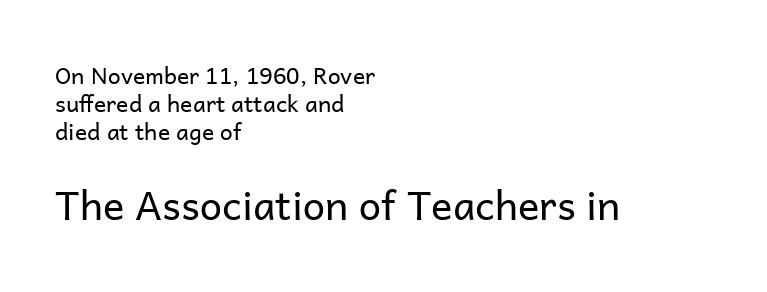
{"serif": "no", "italic": "no", "bold": "no", "weight": "regular", "width": "normal", "stroke_contrast": "low", "x_height": "medium", "monospaced": "no", "underline": "no", "align": "left", "line_spacing_ratio": 1.22, "letter_spacing": "normal", "letter_spacing_em": 0.0, "larger_block": "second", "size_ratio": 1.74, "glyph_px": 40}
